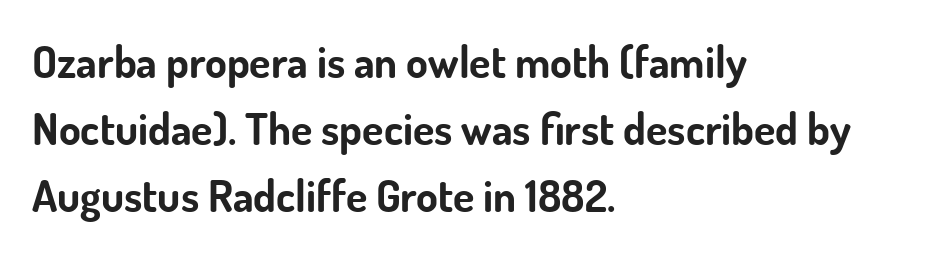
Q: Is the text bold? A: Yes.
Q: Is the text italic (slanted)? A: No, it is upright.
Q: Is the typeface a serif or a sans-serif typeface? A: Sans-serif.
Q: Is the text underlined? A: No.
Q: How is the paragraph aligned? A: Left-aligned.
Q: Is the spacing between letters normal or unusually wide? A: Normal.
Q: Is the spacing between lines tight, normal or loose? A: Normal.
Q: Width (condensed, normal, or wide)? A: Normal.
Q: Stroke contrast? A: Low.
Q: x-height? A: Small.
Q: Monospaced? A: No.
